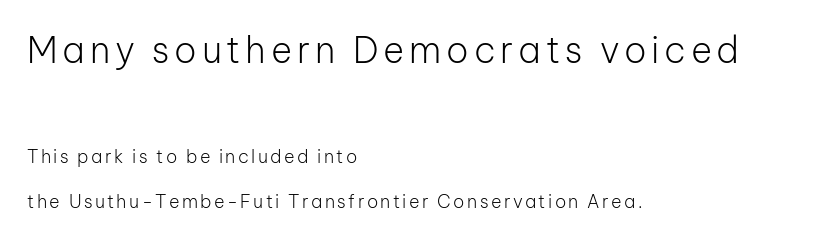
The image shows 36 px light sans-serif type, upright; set left-aligned, loose line spacing (2.48x), not underlined; the first (top) block is 2.0x larger; low stroke contrast and a medium x-height.
